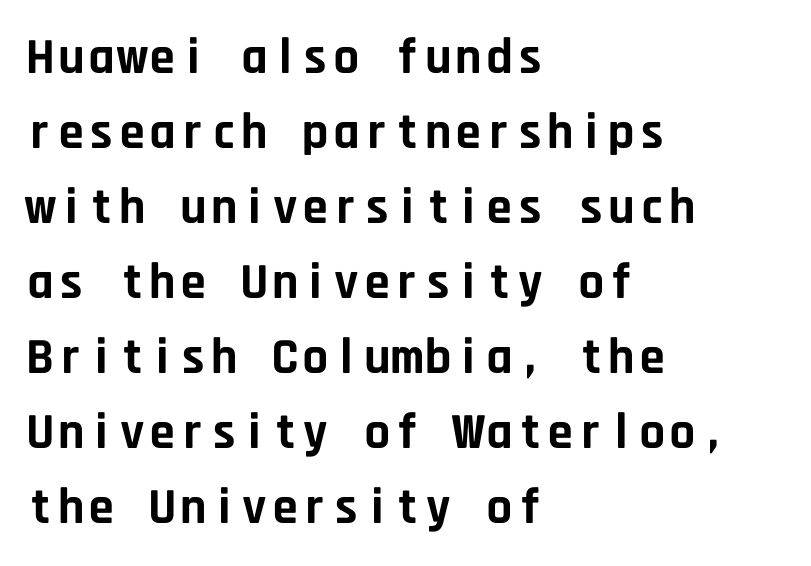
{"serif": "no", "italic": "no", "bold": "yes", "weight": "bold", "width": "normal", "stroke_contrast": "low", "x_height": "large", "monospaced": "yes", "underline": "no", "align": "left", "line_spacing": "normal", "line_spacing_ratio": 1.47, "letter_spacing": "normal", "letter_spacing_em": 0.0, "glyph_px": 51}
